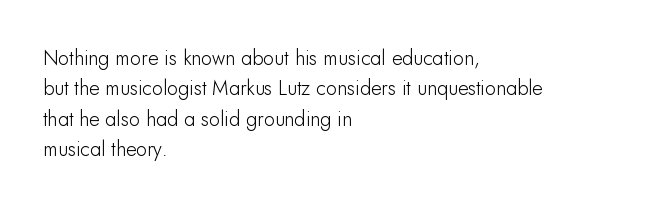
{"italic": "no", "underline": "no", "align": "left", "line_spacing": "normal", "line_spacing_ratio": 1.52, "letter_spacing": "normal", "letter_spacing_em": 0.0, "glyph_px": 20}
